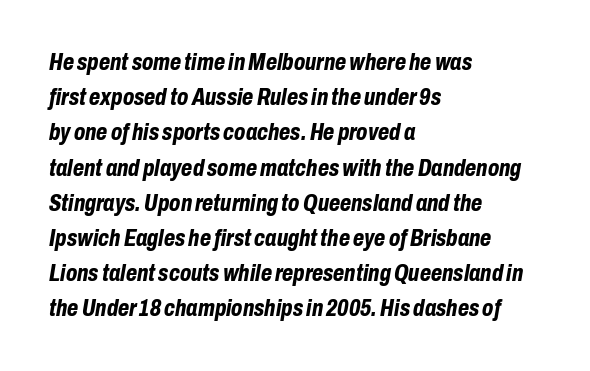
Q: Is the text bold? A: Yes.
Q: Is the text italic (slanted)? A: Yes, it leans right by about 10 degrees.
Q: Is the text underlined? A: No.
Q: How is the paragraph aligned? A: Left-aligned.
Q: Is the spacing between letters normal or unusually wide? A: Normal.
Q: Is the spacing between lines tight, normal or loose? A: Normal.
